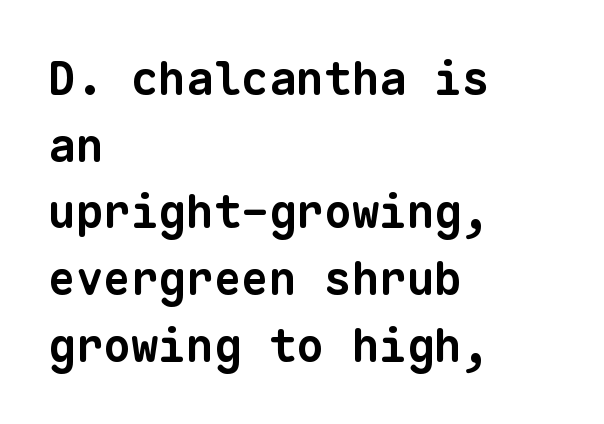
{"serif": "no", "bold": "yes", "weight": "bold", "width": "normal", "stroke_contrast": "low", "x_height": "medium", "monospaced": "yes", "underline": "no", "align": "left", "line_spacing": "normal", "line_spacing_ratio": 1.45, "letter_spacing": "normal", "letter_spacing_em": 0.0, "glyph_px": 46}
